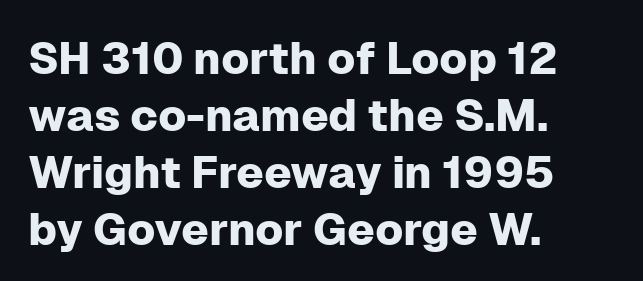
Q: Is the text italic (slanted)? A: No, it is upright.
Q: Is the typeface a serif or a sans-serif typeface? A: Sans-serif.
Q: Is the text underlined? A: No.
Q: How is the paragraph aligned? A: Left-aligned.
Q: Is the spacing between letters normal or unusually wide? A: Normal.
Q: Is the spacing between lines tight, normal or loose? A: Normal.
Q: Width (condensed, normal, or wide)? A: Normal.
Q: Stroke contrast? A: Low.
Q: x-height? A: Medium.
Q: Monospaced? A: No.
